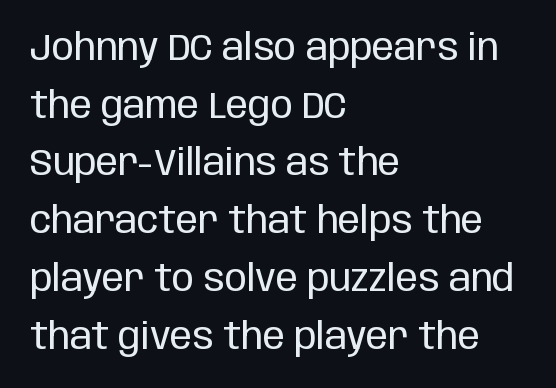
{"serif": "no", "italic": "no", "bold": "no", "weight": "regular", "width": "condensed", "stroke_contrast": "low", "x_height": "large", "monospaced": "no", "underline": "no", "align": "left", "line_spacing": "normal", "line_spacing_ratio": 1.56, "letter_spacing": "normal", "letter_spacing_em": 0.0, "glyph_px": 37}
